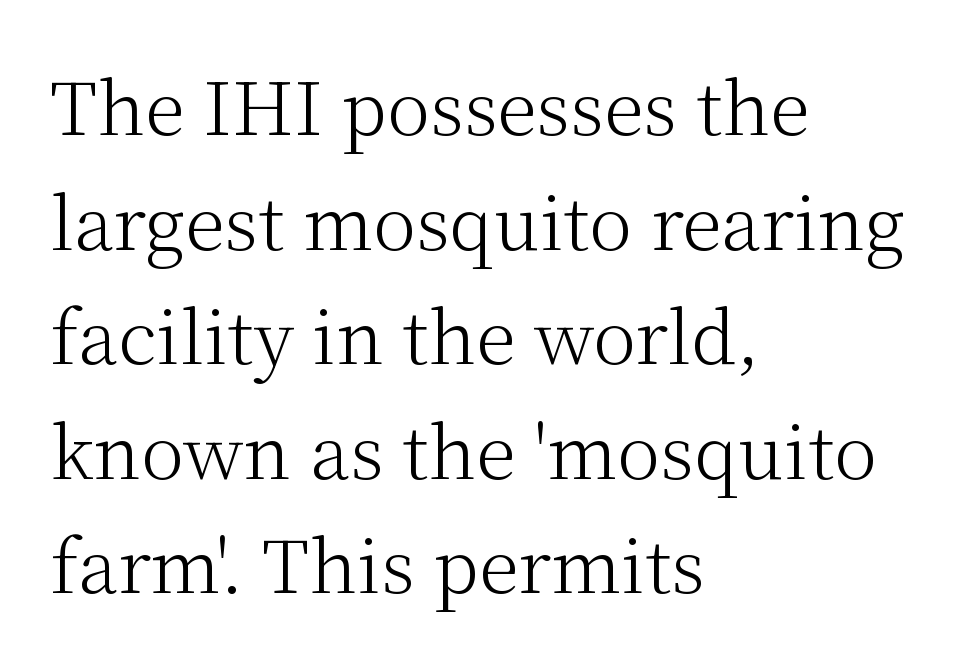
The strip under each line holds only bare page. A typesetter would call this proportional, since set widths differ per character. The text block is weighted toward the left margin, trailing off unevenly rightward. Nothing heavy about these letters — not bold at all. What stands out about the letter spacing? Nothing — it is the standard amount. Normally led — the rows are evenly, conventionally spaced.
